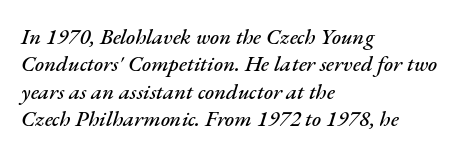
Check under the words: just untouched page. The horizontal fit of the characters is conventional and even. Quick note: italic. The compositor pushed each line to the left boundary.
